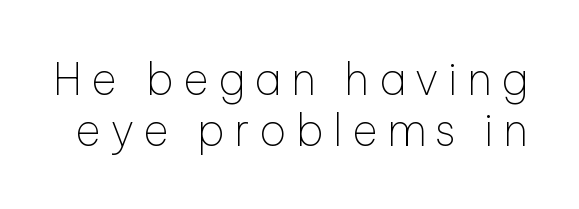
The image shows 44 px thin sans-serif type, upright; set tight line spacing (1.15x), unusually wide letter spacing (+0.21 em), not underlined; low stroke contrast and a medium x-height.
